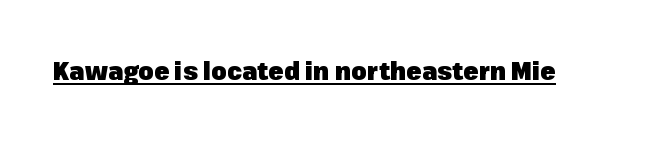
The image shows 25 px bold type, upright; set normal letter spacing, underlined.
